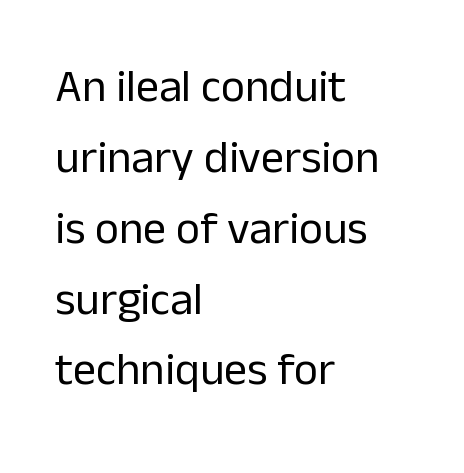
Q: Is the text bold? A: No.
Q: Is the text italic (slanted)? A: No, it is upright.
Q: Is the typeface a serif or a sans-serif typeface? A: Sans-serif.
Q: Is the text underlined? A: No.
Q: How is the paragraph aligned? A: Left-aligned.
Q: Is the spacing between letters normal or unusually wide? A: Normal.
Q: Is the spacing between lines tight, normal or loose? A: Normal.
Q: Width (condensed, normal, or wide)? A: Normal.
Q: Stroke contrast? A: Low.
Q: x-height? A: Medium.
Q: Monospaced? A: No.
